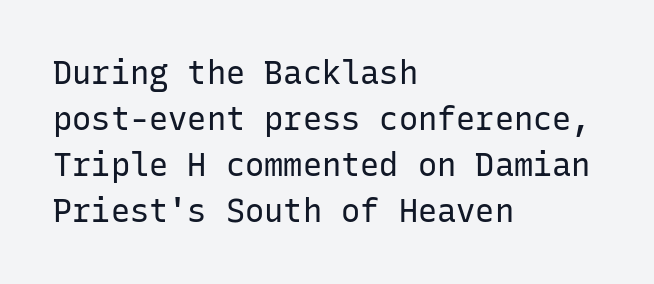
Observe the absence of serifs on each vertical stroke in this sample. Is the block centered? No — it sits flush against the left margin. Is the letter spacing exaggerated? No — it looks like the ordinary default. The line-height multiplier appears to be the usual default. The cut favours lightness, reaching ordinary text weight at its darkest. Just letters on the line, the space beneath them empty.
